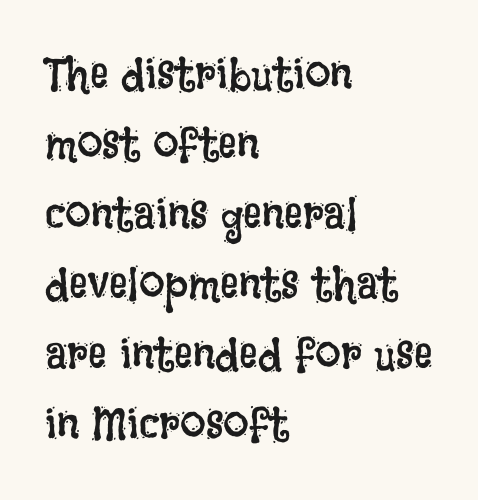
Q: Is the text bold? A: No.
Q: Is the text italic (slanted)? A: No, it is upright.
Q: Is the text underlined? A: No.
Q: How is the paragraph aligned? A: Left-aligned.
Q: Is the spacing between letters normal or unusually wide? A: Normal.
Q: Is the spacing between lines tight, normal or loose? A: Normal.
Q: Width (condensed, normal, or wide)? A: Condensed.
Q: Stroke contrast? A: Low.
Q: x-height? A: Large.
Q: Monospaced? A: No.
